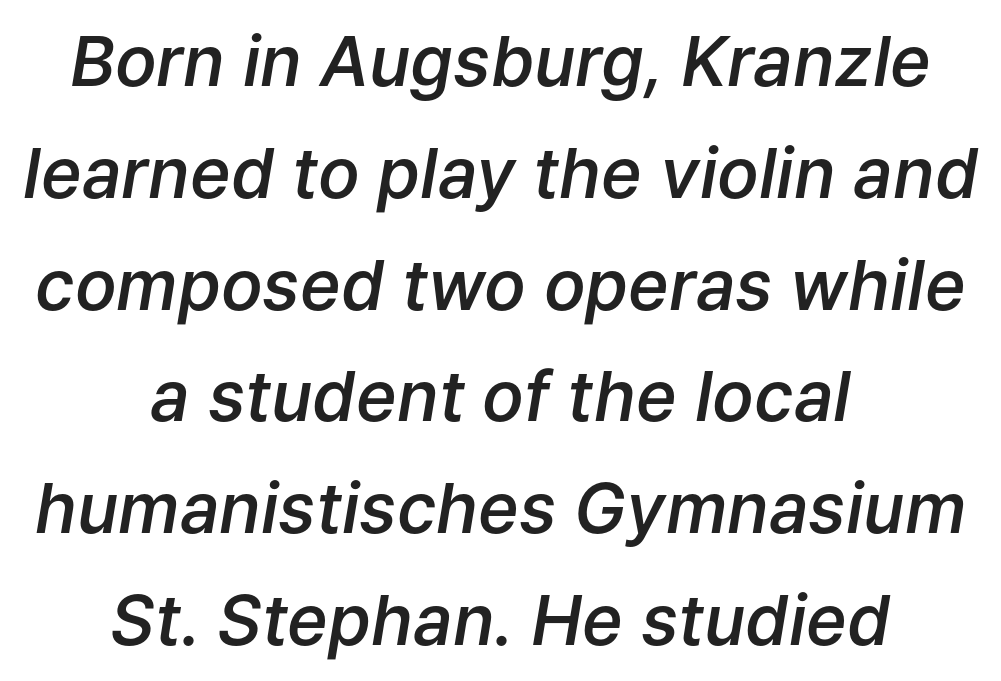
{"italic": "yes", "lean": "right", "slant_degrees": 9, "bold": "semi", "weight": "semibold", "width": "normal", "stroke_contrast": "low", "x_height": "medium", "monospaced": "no", "underline": "no", "align": "center", "line_spacing": "normal", "line_spacing_ratio": 1.62, "letter_spacing": "normal", "letter_spacing_em": 0.0, "glyph_px": 69}
